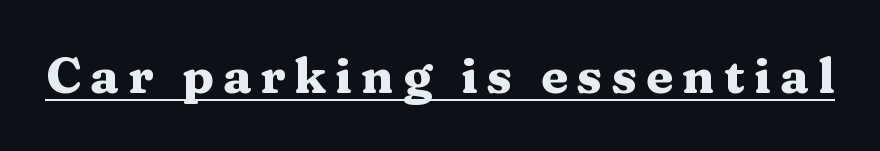
Q: Is the text bold? A: Yes.
Q: Is the text italic (slanted)? A: No, it is upright.
Q: Is the typeface a serif or a sans-serif typeface? A: Serif.
Q: Is the text underlined? A: Yes.
Q: Width (condensed, normal, or wide)? A: Wide.
Q: Stroke contrast? A: Medium.
Q: x-height? A: Medium.
Q: Monospaced? A: No.
